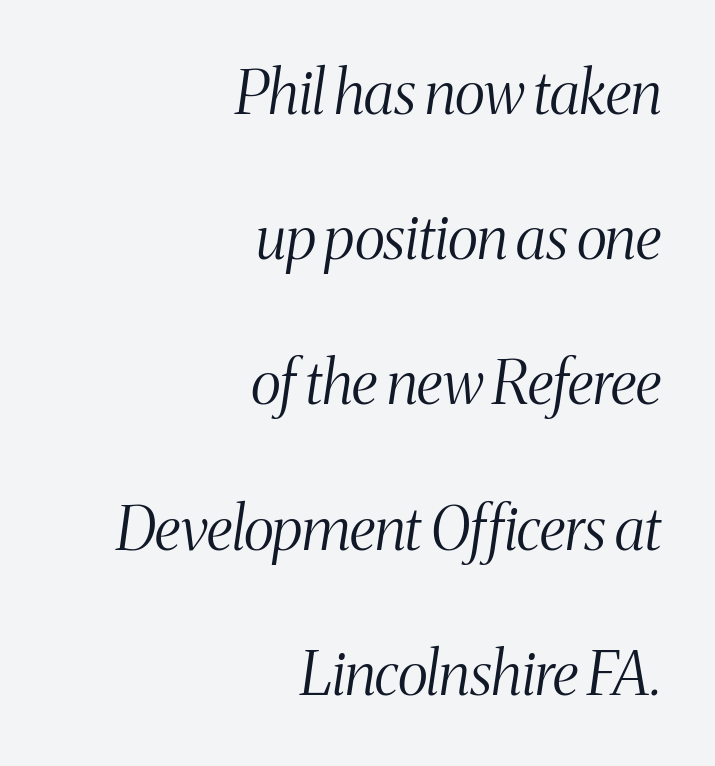
The image shows 60 px light, condensed serif type, italic (leaning right); set right-aligned, loose line spacing (2.42x), normal letter spacing, not underlined; medium stroke contrast and a medium x-height.
